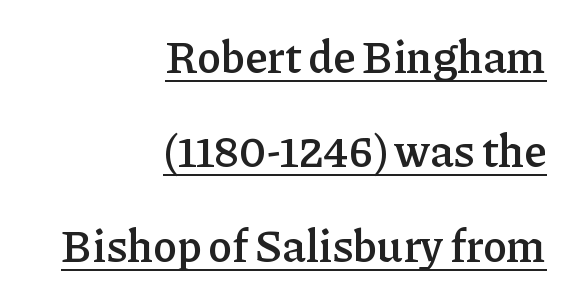
The strokes are fattened partway — semibold, not bold. Each letter keeps its own natural width here, so spacing adapts to shape. Line endings align vertically; line beginnings do not. Rendered with straight, roman letterforms.
